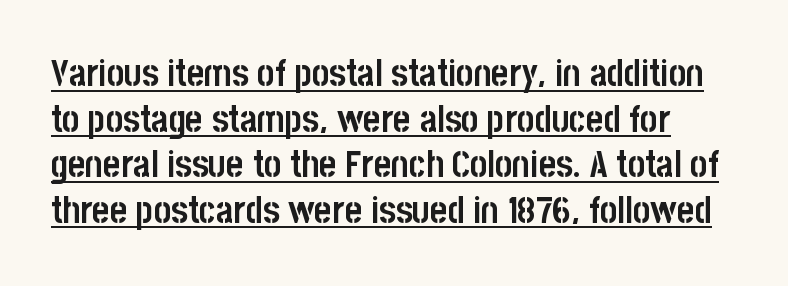
The image shows 37 px semibold, condensed sans-serif type, upright; set line spacing 1.23x, normal letter spacing, underlined; low stroke contrast and a large x-height.
